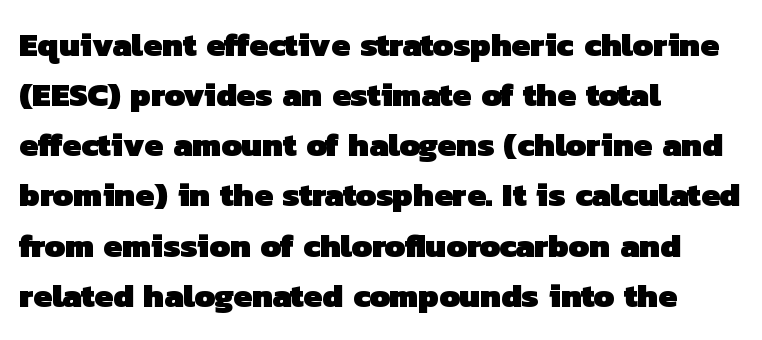
{"serif": "no", "bold": "yes", "weight": "heavy", "width": "normal", "stroke_contrast": "low", "x_height": "medium", "monospaced": "no", "underline": "no", "align": "left", "line_spacing": "normal", "line_spacing_ratio": 1.52, "letter_spacing": "normal", "letter_spacing_em": 0.0, "glyph_px": 33}
